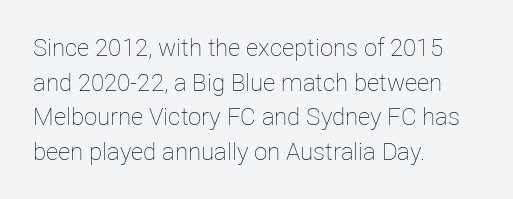
Q: Is the text bold? A: No.
Q: Is the text italic (slanted)? A: No, it is upright.
Q: Is the text underlined? A: No.
Q: How is the paragraph aligned? A: Left-aligned.
Q: Is the spacing between letters normal or unusually wide? A: Normal.
Q: Is the spacing between lines tight, normal or loose? A: Normal.
